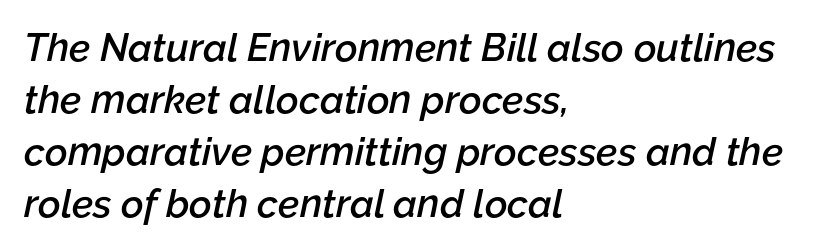
Tracking value appears to be zero — textbook default spacing. How would I describe the line gaps? Plain and ordinary. Set as a demibold, roughly 600 on the weight scale. Would a proofreader flag this as italicized? Yes.
